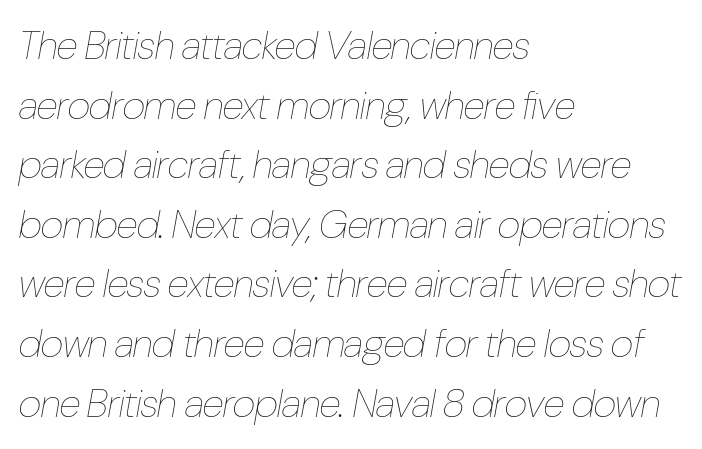
Q: Is the text bold? A: No.
Q: Is the text italic (slanted)? A: Yes, it leans right by about 10 degrees.
Q: Is the text underlined? A: No.
Q: How is the paragraph aligned? A: Left-aligned.
Q: Is the spacing between letters normal or unusually wide? A: Normal.
Q: Is the spacing between lines tight, normal or loose? A: Normal.
Q: Width (condensed, normal, or wide)? A: Condensed.
Q: Stroke contrast? A: Low.
Q: x-height? A: Medium.
Q: Monospaced? A: No.
